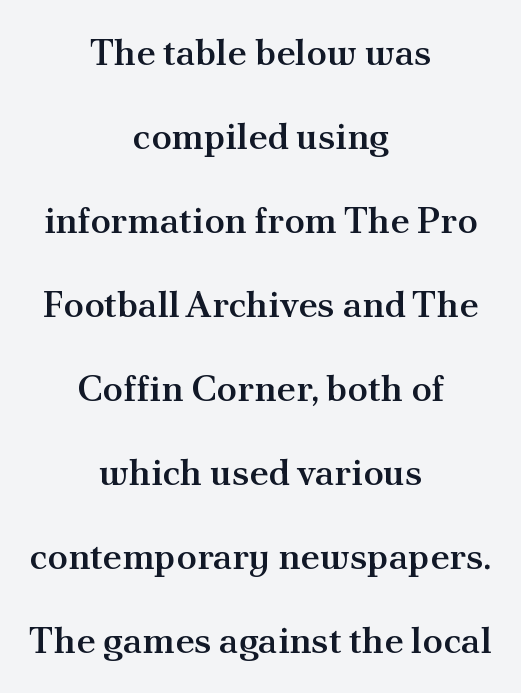
The image shows 37 px semibold serif type, upright; set centered, loose line spacing (2.27x), normal letter spacing, not underlined; medium stroke contrast and a small x-height.
